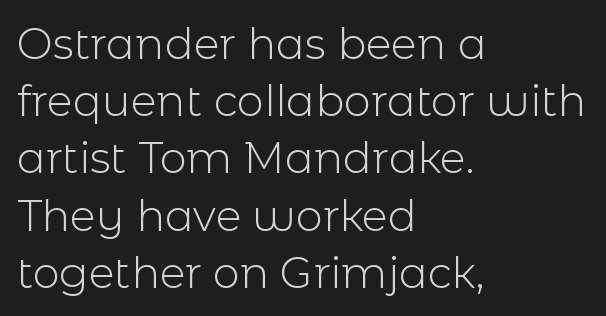
The image shows 43 px light sans-serif type, upright; set left-aligned, normal line spacing (1.33x), normal letter spacing, not underlined; a medium x-height.
